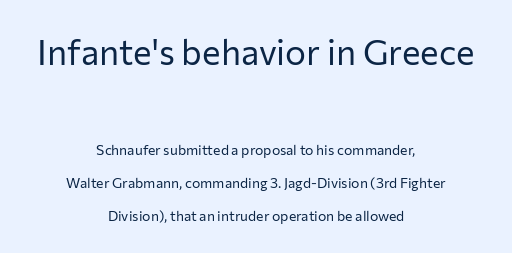
The image shows 35 px regular-weight sans-serif type, upright; set centered, loose line spacing (2.36x), normal letter spacing, not underlined; the first (top) block is 2.5x larger; low stroke contrast and a medium x-height.
